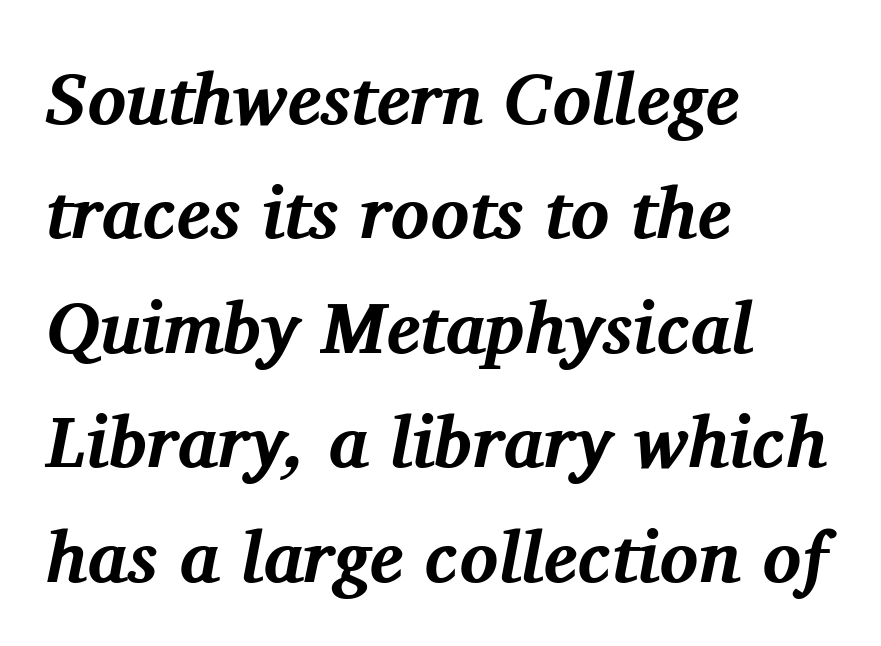
Q: Is the text bold? A: Yes.
Q: Is the text italic (slanted)? A: Yes, it leans right by about 11 degrees.
Q: Is the typeface a serif or a sans-serif typeface? A: Serif.
Q: Is the text underlined? A: No.
Q: How is the paragraph aligned? A: Left-aligned.
Q: Is the spacing between letters normal or unusually wide? A: Normal.
Q: Is the spacing between lines tight, normal or loose? A: Normal.
Q: Width (condensed, normal, or wide)? A: Normal.
Q: Stroke contrast? A: Medium.
Q: x-height? A: Medium.
Q: Monospaced? A: No.
